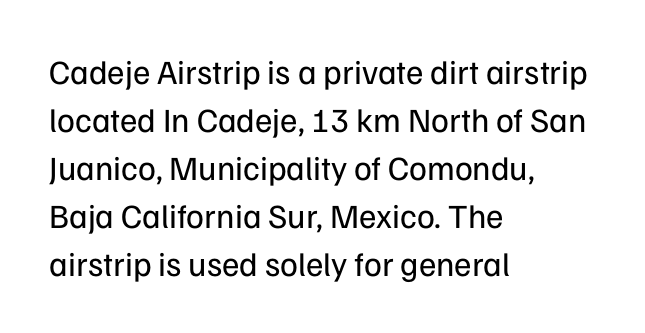
Italic? Not at all — the glyphs are vertical. The rendering uses natural spacing where letterforms have individual widths. Leftover space on each line is placed entirely after the last word. The horizontal fit of the characters is conventional and even. Does the type have serifs? No, each stem ends abruptly. Compared with a typical body face, this is equally light or lighter still.
